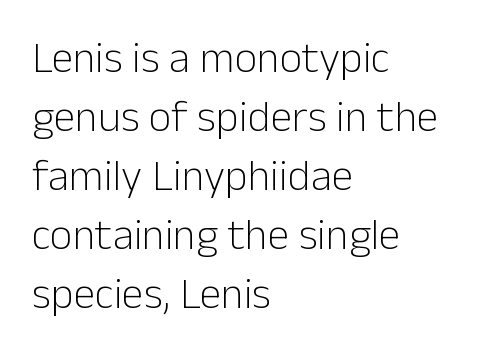
The image shows 44 px light sans-serif type, upright; set left-aligned, normal line spacing (1.34x), normal letter spacing, not underlined; low stroke contrast and a medium x-height.
